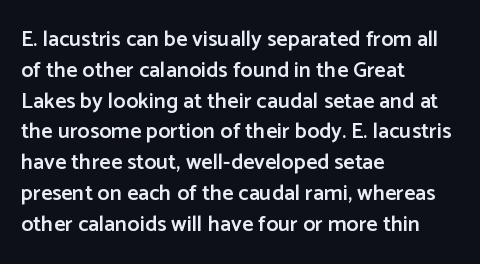
The image shows 22 px text type, upright; set left-aligned, normal line spacing (1.4x), normal letter spacing, not underlined.
